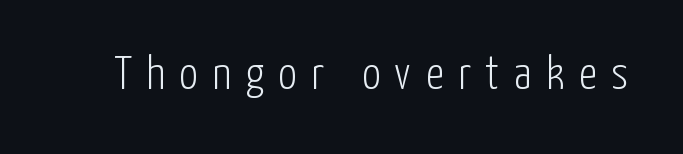
{"serif": "no", "italic": "no", "bold": "no", "weight": "light", "width": "condensed", "stroke_contrast": "low", "x_height": "medium", "monospaced": "no", "underline": "no", "letter_spacing": "wide", "letter_spacing_em": 0.32, "glyph_px": 46}
